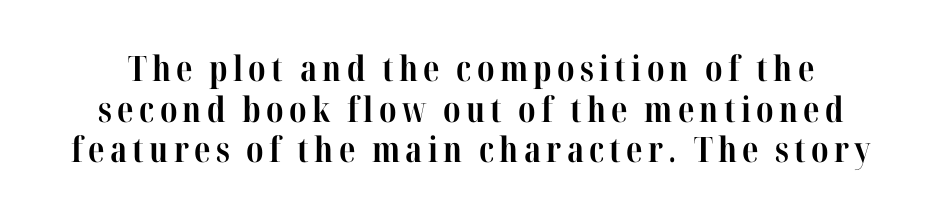
The face used here has the dense, thick strokes of a bold. You could not count columns in this text — the font is proportionally spaced. This rendering employs a face with finishing strokes, i.e., a serif. Descender tails drop into unmarked territory.
